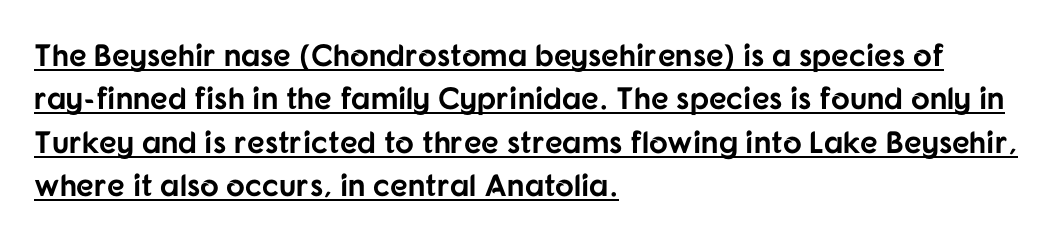
It's the straight-up-and-down kind of type. Spacing verdict: proportional, widths tailored to each character. Here the glyphs are tracked normally, forming tight word shapes. The sample has been set heavy, in full bold.
